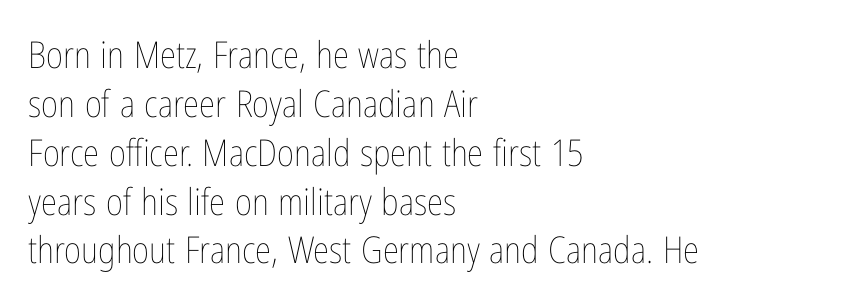
Q: Is the text bold? A: No.
Q: Is the text italic (slanted)? A: No, it is upright.
Q: Is the text underlined? A: No.
Q: How is the paragraph aligned? A: Left-aligned.
Q: Is the spacing between letters normal or unusually wide? A: Normal.
Q: Is the spacing between lines tight, normal or loose? A: Normal.
Q: Width (condensed, normal, or wide)? A: Condensed.
Q: Stroke contrast? A: Low.
Q: x-height? A: Medium.
Q: Monospaced? A: No.
